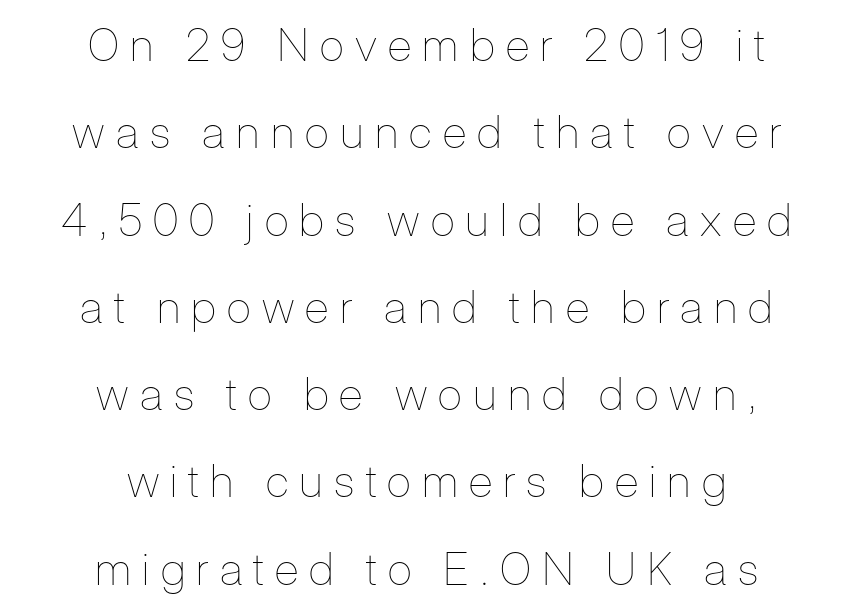
{"italic": "no", "bold": "no", "weight": "thin", "width": "condensed", "stroke_contrast": "low", "x_height": "medium", "monospaced": "no", "underline": "no", "align": "center", "line_spacing": "loose", "line_spacing_ratio": 1.94, "letter_spacing": "wide", "letter_spacing_em": 0.25, "glyph_px": 45}
